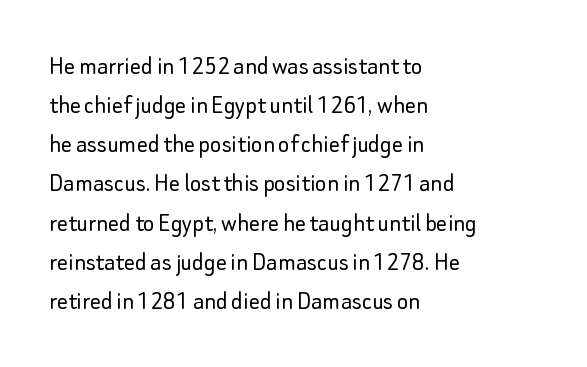
{"italic": "no", "bold": "no", "underline": "no", "align": "left", "line_spacing": "normal", "line_spacing_ratio": 1.45, "letter_spacing": "normal", "letter_spacing_em": 0.0, "glyph_px": 27}
